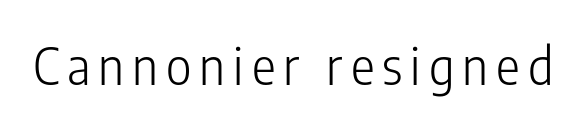
{"serif": "no", "italic": "no", "bold": "no", "weight": "light", "width": "condensed", "stroke_contrast": "low", "x_height": "medium", "monospaced": "no", "underline": "no", "glyph_px": 50}
